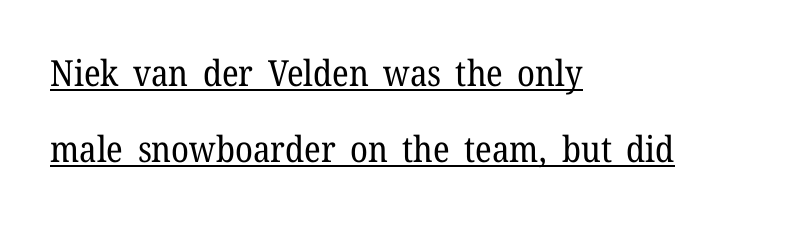
Vertical strokes here are truly vertical. Character widths vary here, with narrow letters taking less room than wide ones. The typesetting does not lean heavy: it is not bold. If you drew a ruler down the left edge, every line would touch it. Does a line run under the words? Yes, clearly. Default kerning and tracking; the words read as compact shapes.
